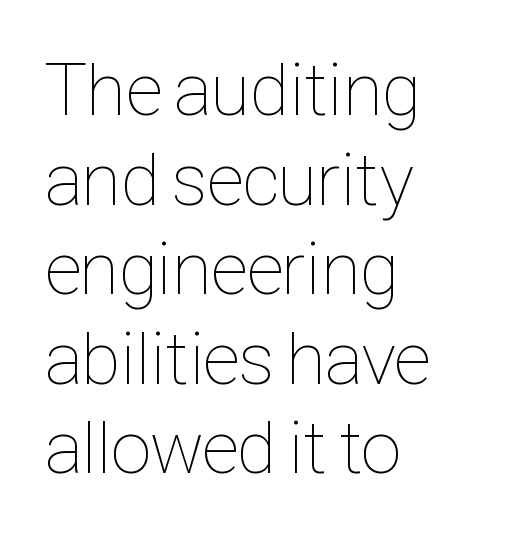
{"italic": "no", "bold": "no", "weight": "thin", "width": "condensed", "stroke_contrast": "low", "x_height": "medium", "monospaced": "no", "underline": "no", "align": "left", "line_spacing_ratio": 1.21, "letter_spacing": "normal", "letter_spacing_em": 0.0, "glyph_px": 74}
